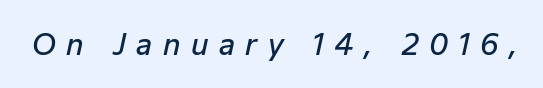
{"italic": "yes", "lean": "right", "slant_degrees": 12, "bold": "semi", "weight": "semibold", "width": "normal", "stroke_contrast": "low", "x_height": "medium", "monospaced": "no", "underline": "no", "letter_spacing": "wide", "letter_spacing_em": 0.36, "glyph_px": 29}
